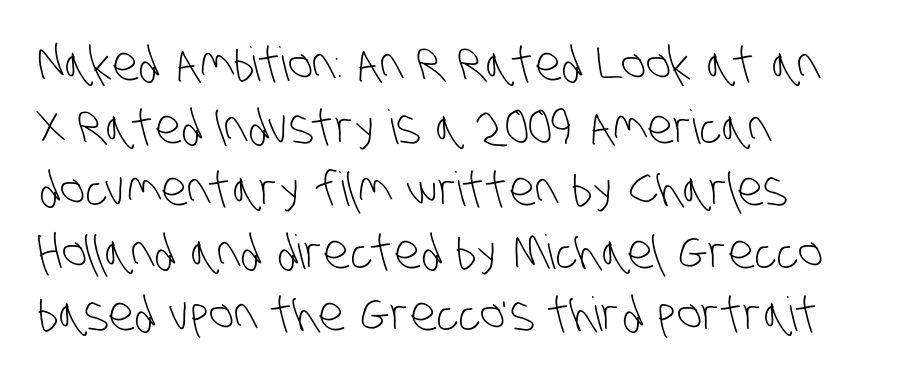
The space between consecutive lines is moderate. Varying glyph widths throughout — classic text-font behaviour. Plain, unruled lines of type. The cut favours lightness, reaching ordinary text weight at its darkest. The tracking reads as untouched default to a designer's eye. Serifs: no, the terminals of the letterforms are clean.
